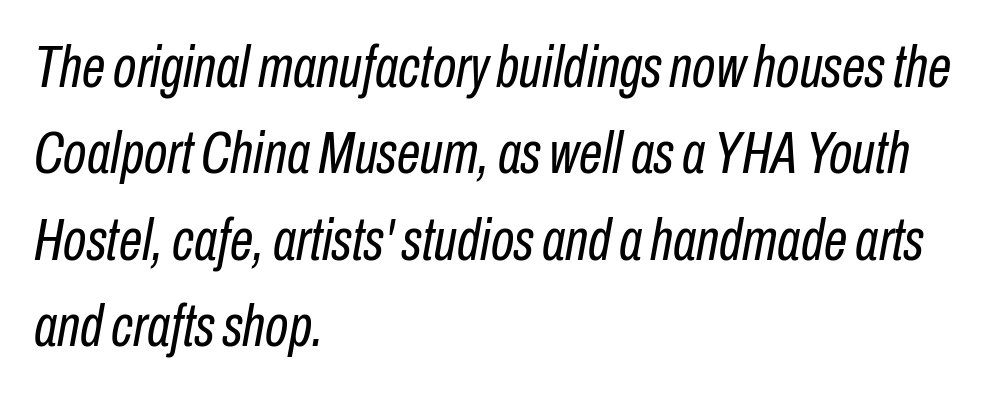
The image shows 60 px regular-weight, condensed type, italic (leaning right); set left-aligned, normal line spacing (1.44x), normal letter spacing, not underlined; low stroke contrast and a medium x-height.
